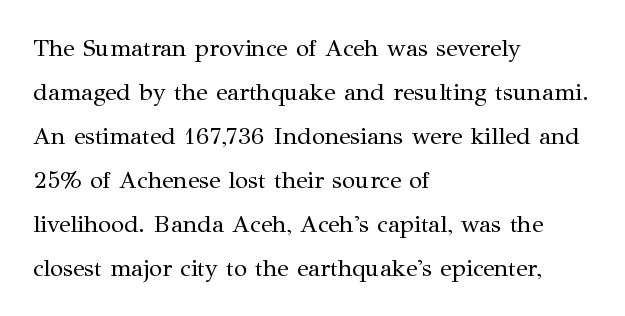
The image shows 24 px text type, upright; set left-aligned, line spacing 1.83x, normal letter spacing, not underlined.
